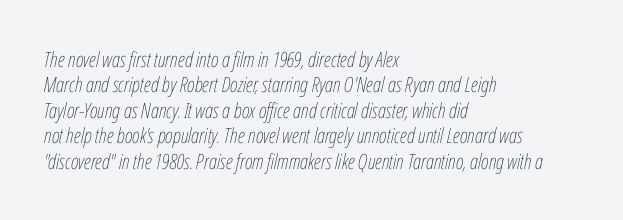
Q: Is the text bold? A: No.
Q: Is the text italic (slanted)? A: Yes, it leans right by about 12 degrees.
Q: Is the text underlined? A: No.
Q: How is the paragraph aligned? A: Left-aligned.
Q: Is the spacing between letters normal or unusually wide? A: Normal.
